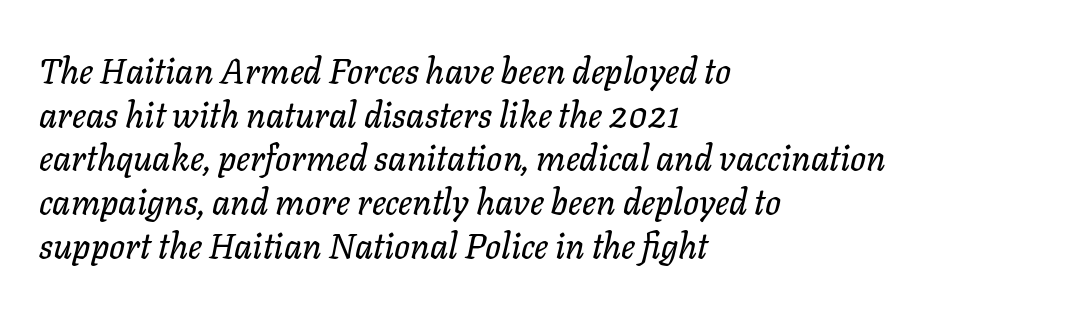
Q: Is the text italic (slanted)? A: Yes, it leans right by about 11 degrees.
Q: Is the text underlined? A: No.
Q: How is the paragraph aligned? A: Left-aligned.
Q: Is the spacing between letters normal or unusually wide? A: Normal.
Q: Is the spacing between lines tight, normal or loose? A: Normal.
Q: Width (condensed, normal, or wide)? A: Normal.
Q: Stroke contrast? A: Low.
Q: x-height? A: Medium.
Q: Monospaced? A: No.
